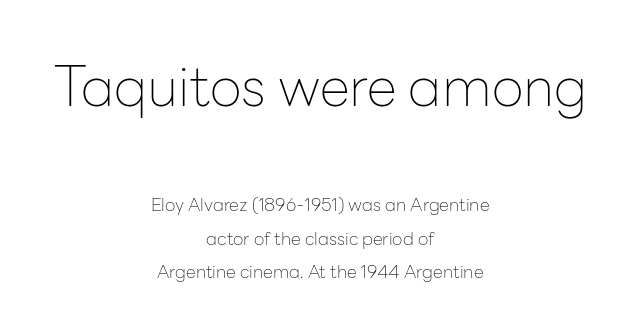
{"serif": "no", "italic": "no", "bold": "no", "weight": "thin", "width": "normal", "stroke_contrast": "low", "x_height": "medium", "monospaced": "no", "underline": "no", "align": "center", "line_spacing_ratio": 1.87, "letter_spacing": "normal", "letter_spacing_em": 0.0, "larger_block": "first", "size_ratio": 3.06, "glyph_px": 55}
